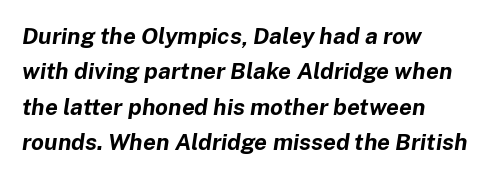
The image shows 23 px bold type, italic (leaning right); set left-aligned, normal line spacing (1.54x), normal letter spacing, not underlined.
